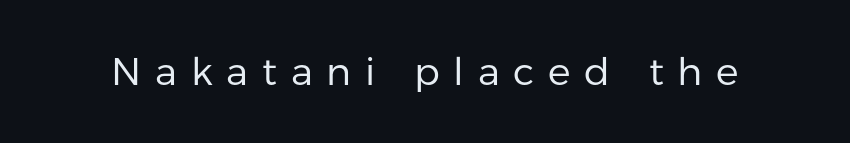
Q: Is the text bold? A: No.
Q: Is the text italic (slanted)? A: No, it is upright.
Q: Is the typeface a serif or a sans-serif typeface? A: Sans-serif.
Q: Is the text underlined? A: No.
Q: Is the spacing between letters normal or unusually wide? A: Unusually wide.
Q: Width (condensed, normal, or wide)? A: Normal.
Q: Stroke contrast? A: Low.
Q: x-height? A: Medium.
Q: Monospaced? A: No.
